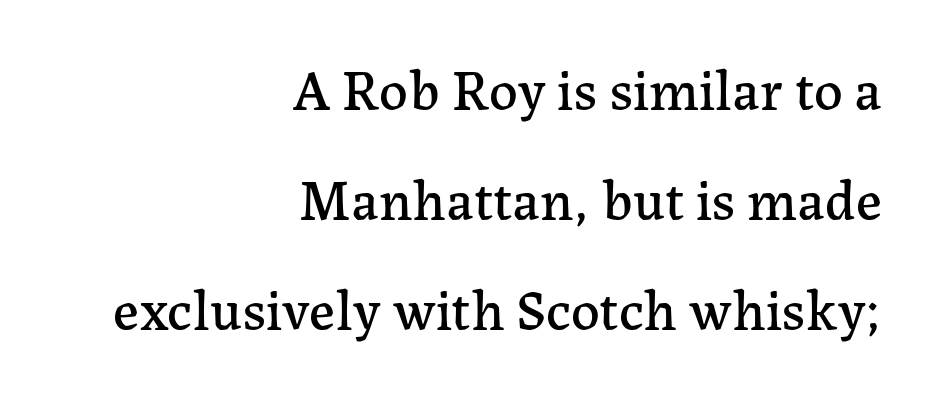
The image shows 57 px serif type, upright; set right-aligned, loose line spacing (1.93x), normal letter spacing, not underlined; low stroke contrast and a medium x-height.
